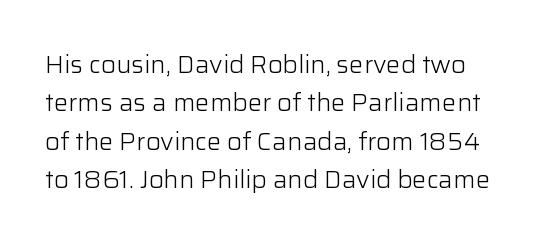
Q: Is the text bold? A: No.
Q: Is the text italic (slanted)? A: No, it is upright.
Q: Is the text underlined? A: No.
Q: Is the spacing between letters normal or unusually wide? A: Normal.
Q: Is the spacing between lines tight, normal or loose? A: Normal.
